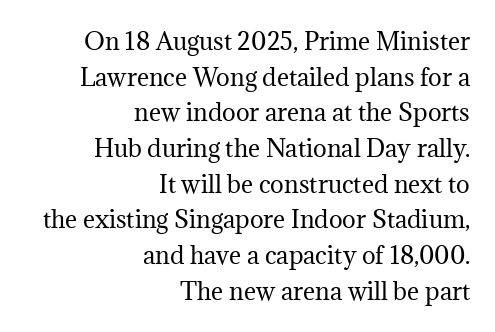
The image shows 23 px text type, upright; set right-aligned, normal line spacing (1.55x), normal letter spacing, not underlined.
